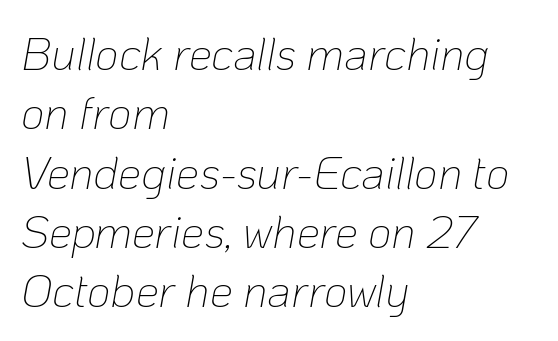
A bare baseline throughout the passage. In terms of posture, this sample is oblique. Does the copy run flush right? No — it runs flush left. The passage shown stacks its lines at a standard gap. Note the varied advance widths — an 'i' is clearly narrower than an 'm'.
